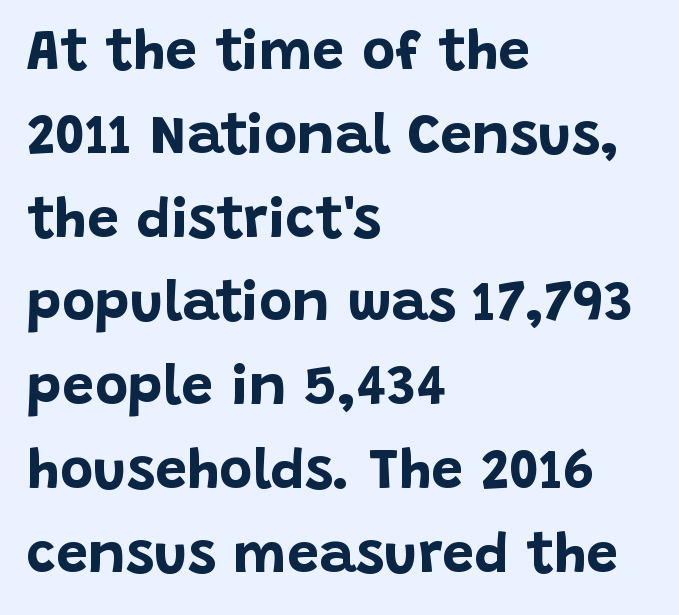
Q: Is the text bold? A: Yes.
Q: Is the text italic (slanted)? A: No, it is upright.
Q: Is the typeface a serif or a sans-serif typeface? A: Sans-serif.
Q: Is the text underlined? A: No.
Q: How is the paragraph aligned? A: Left-aligned.
Q: Is the spacing between letters normal or unusually wide? A: Normal.
Q: Is the spacing between lines tight, normal or loose? A: Normal.
Q: Width (condensed, normal, or wide)? A: Normal.
Q: Stroke contrast? A: Low.
Q: x-height? A: Large.
Q: Monospaced? A: No.
